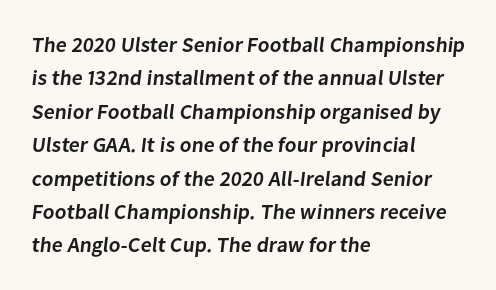
Characters follow at the spacing the type designer built in. Is there much room between lines? A standard amount, neither cramped nor airy. In terms of weight, the rendering is demibold, just under bold. The glyphs are unaccompanied by any horizontal stroke below them. The text block is weighted toward the left margin, trailing off unevenly rightward.
